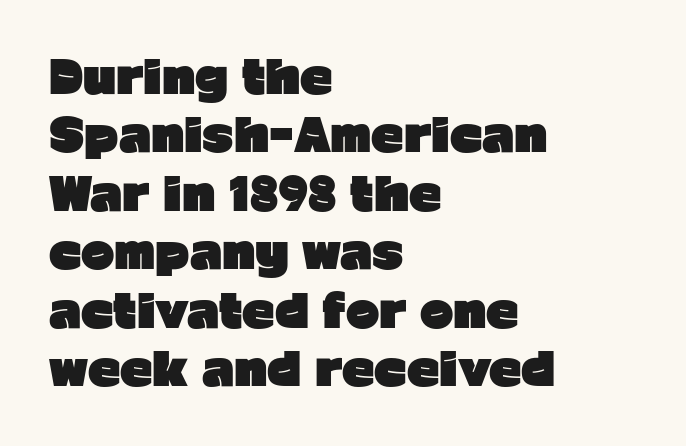
Q: Is the text bold? A: Yes.
Q: Is the text italic (slanted)? A: No, it is upright.
Q: Is the typeface a serif or a sans-serif typeface? A: Sans-serif.
Q: Is the text underlined? A: No.
Q: How is the paragraph aligned? A: Left-aligned.
Q: Is the spacing between letters normal or unusually wide? A: Normal.
Q: Is the spacing between lines tight, normal or loose? A: Normal.
Q: Width (condensed, normal, or wide)? A: Normal.
Q: Stroke contrast? A: Low.
Q: x-height? A: Medium.
Q: Monospaced? A: No.
